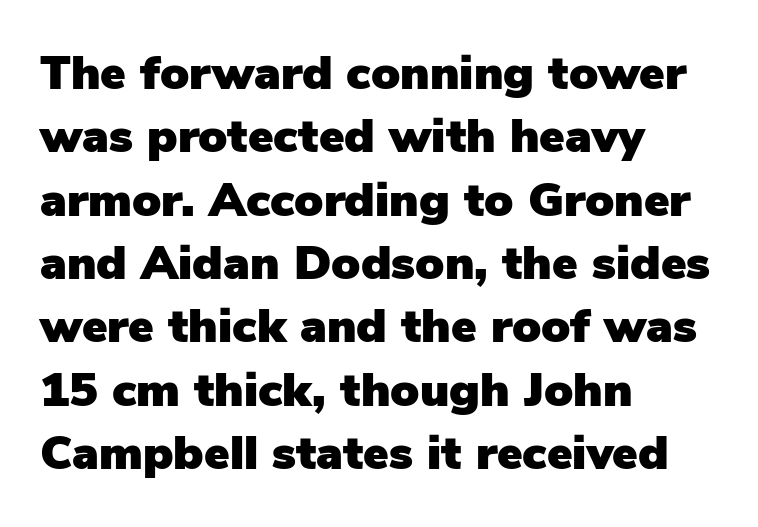
The passage shown is typed in a proportional face where columns would drift. Each new line begins a customary step beneath the previous one. Bare-footed words on every line. Look at the tracking — it's just the regular setting, nothing added. The font family rendered here belongs to the sans-serif group. Every stem runs plumb, perpendicular to the baseline.
